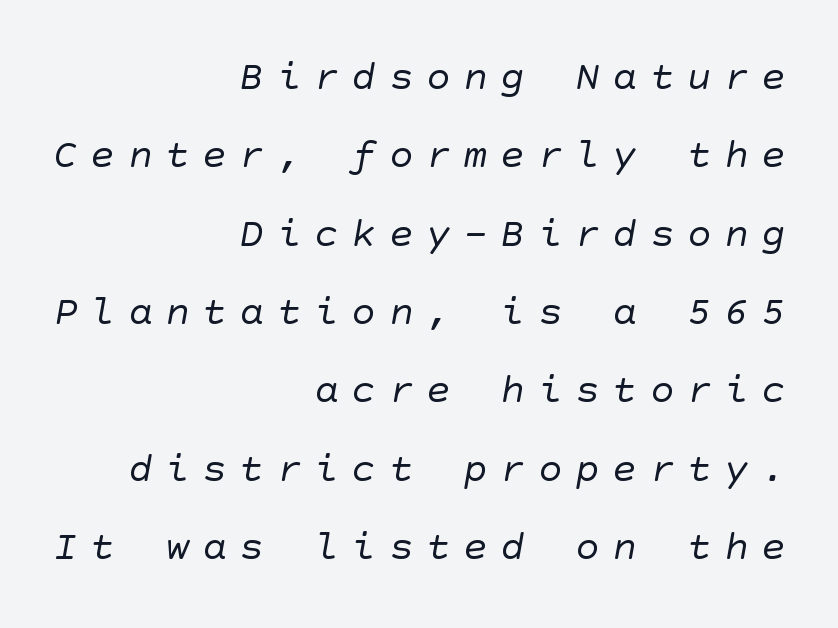
Is the letter spacing exaggerated? Yes — the characters are pushed far apart. Lines of text with bare space underneath. A quiet, ordinary-to-light weight characterises the typeface. Layout note: lines flush right.
